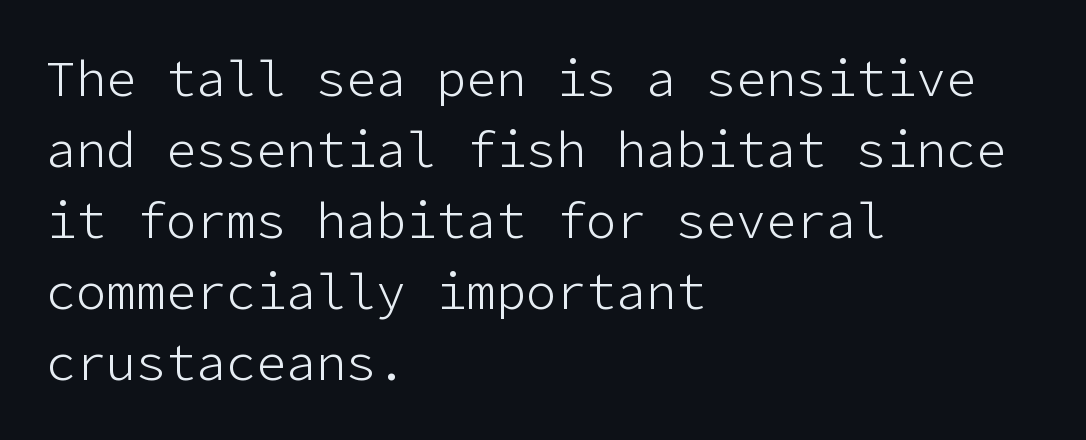
The image shows 50 px light sans-serif type, upright; set left-aligned, normal line spacing (1.42x), normal letter spacing, not underlined; low stroke contrast and a medium x-height.
